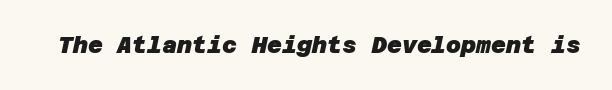
The image shows 23 px bold type; set normal letter spacing, not underlined.
